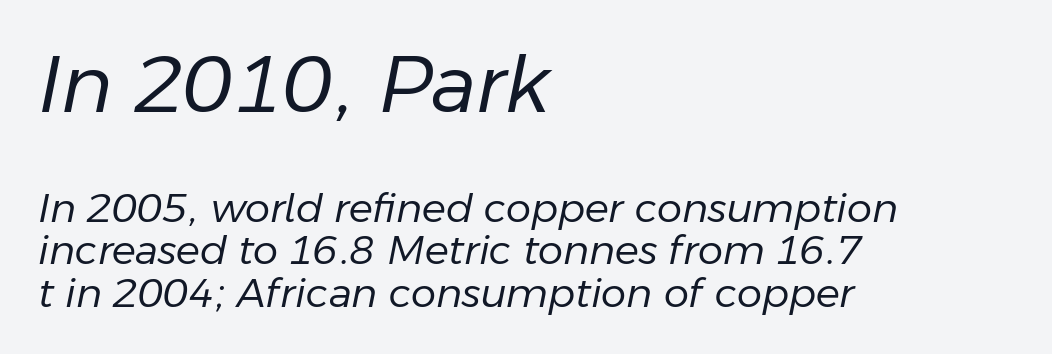
Designer's note — italics engaged. The text block is weighted toward the left margin, trailing off unevenly rightward. Reading top to bottom, the characters get smaller at the block break. The face looks like a standard text weight, possibly lighter. Leading: reduced. You could call the tracking neutral — neither tight nor loose.
